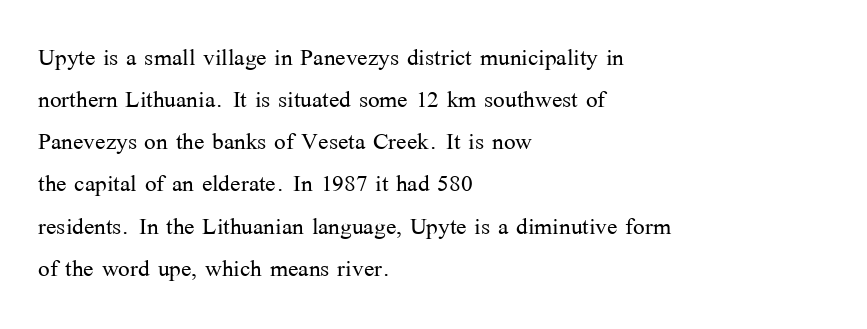
The foot of each line stays bare and open. Reading down the column, the eye jumps a familiar distance to each next line. Stems and bowls with no extra thickness — not bold. A classic flush-left, rag-right setting is used for this passage. Short note: letters normally spaced. Quick note: not italic, upright.
